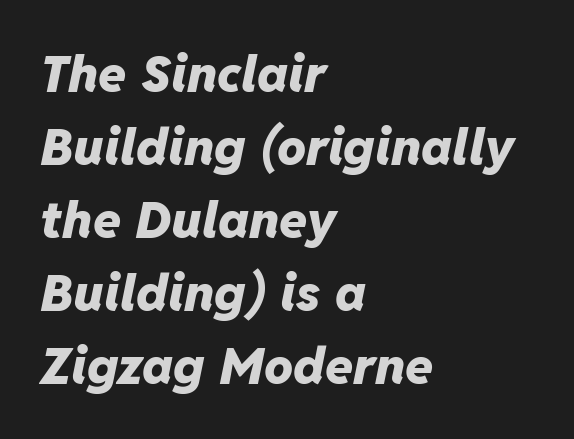
{"italic": "yes", "lean": "right", "slant_degrees": 11, "bold": "yes", "weight": "heavy", "width": "normal", "stroke_contrast": "low", "x_height": "medium", "monospaced": "no", "underline": "no", "align": "left", "line_spacing": "normal", "line_spacing_ratio": 1.43, "letter_spacing": "normal", "letter_spacing_em": 0.0, "glyph_px": 51}
